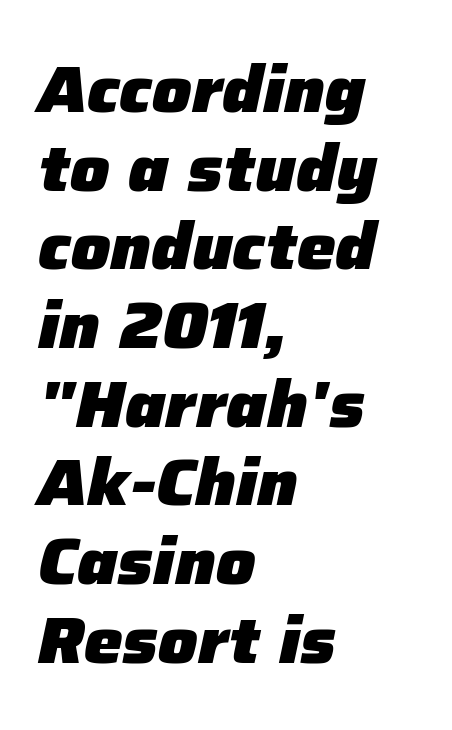
Q: Is the text bold? A: Yes.
Q: Is the text italic (slanted)? A: Yes, it leans right by about 12 degrees.
Q: Is the text underlined? A: No.
Q: How is the paragraph aligned? A: Left-aligned.
Q: Is the spacing between letters normal or unusually wide? A: Normal.
Q: Width (condensed, normal, or wide)? A: Normal.
Q: Stroke contrast? A: Low.
Q: x-height? A: Medium.
Q: Monospaced? A: No.
